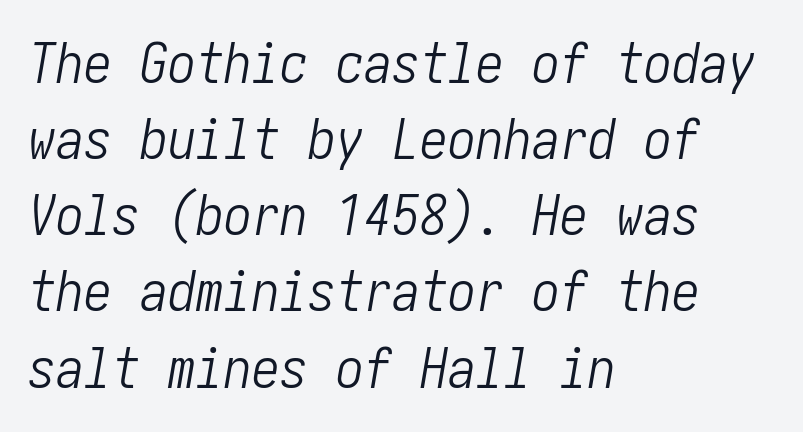
Q: Is the text bold? A: No.
Q: Is the text italic (slanted)? A: Yes, it leans right by about 10 degrees.
Q: Is the text underlined? A: No.
Q: How is the paragraph aligned? A: Left-aligned.
Q: Is the spacing between letters normal or unusually wide? A: Normal.
Q: Is the spacing between lines tight, normal or loose? A: Normal.
Q: Width (condensed, normal, or wide)? A: Condensed.
Q: Stroke contrast? A: Low.
Q: x-height? A: Medium.
